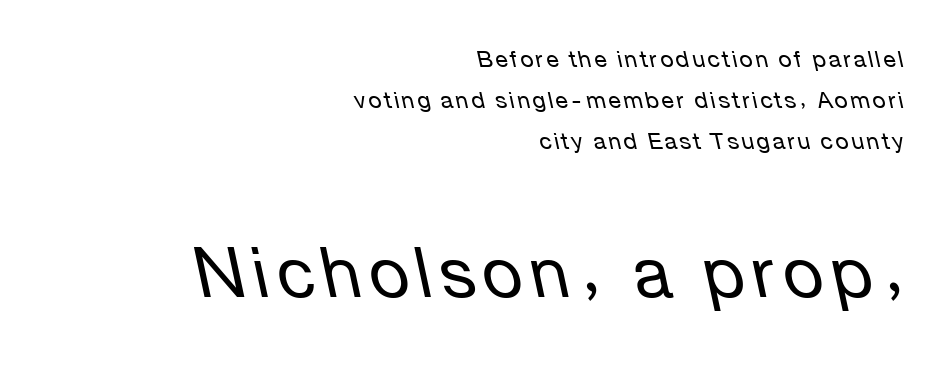
The image shows 70 px regular-weight type, italic (leaning left); set right-aligned, line spacing 1.78x, not underlined; the second (bottom) block is 3.04x larger; low stroke contrast and a medium x-height.
